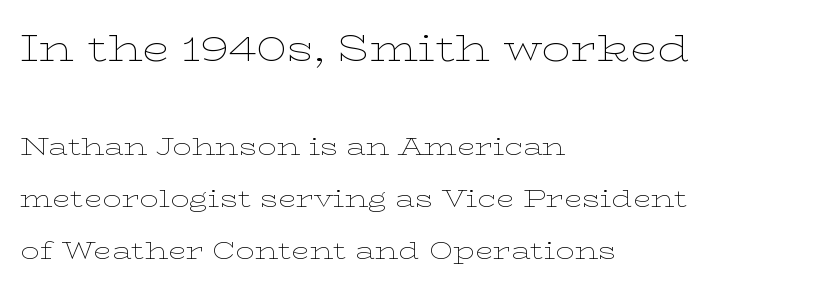
Q: Is the text bold? A: No.
Q: Is the text italic (slanted)? A: No, it is upright.
Q: Is the typeface a serif or a sans-serif typeface? A: Serif.
Q: Is the text underlined? A: No.
Q: How is the paragraph aligned? A: Left-aligned.
Q: Is the spacing between letters normal or unusually wide? A: Normal.
Q: Is the spacing between lines tight, normal or loose? A: Loose.
Q: Which block of text is set in a larger size, the first (top) or the second (bottom)? A: The first (top) one.
Q: Width (condensed, normal, or wide)? A: Wide.
Q: Stroke contrast? A: Low.
Q: x-height? A: Medium.
Q: Monospaced? A: No.
